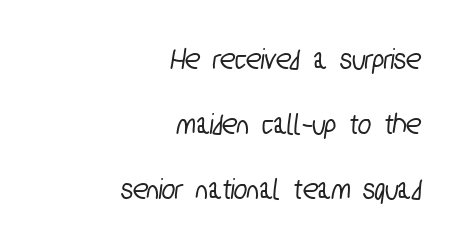
The letters advance in unequal steps, a hallmark of proportional type. Unmarked baselines from the first word to the last. The rendering anchors every line to the right-hand side. Loosely led — the rows are spread out. Serifs: no, the terminals of the letterforms are clean. Default kerning and tracking; the words read as compact shapes.
